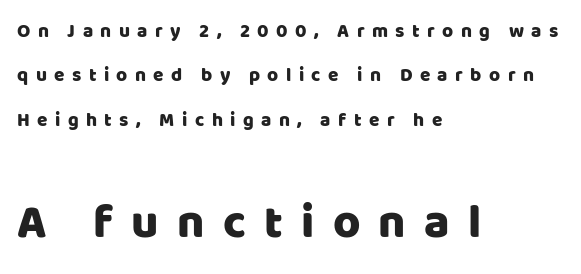
Q: Is the text italic (slanted)? A: No, it is upright.
Q: Is the typeface a serif or a sans-serif typeface? A: Sans-serif.
Q: Is the text underlined? A: No.
Q: How is the paragraph aligned? A: Left-aligned.
Q: Is the spacing between letters normal or unusually wide? A: Unusually wide.
Q: Is the spacing between lines tight, normal or loose? A: Loose.
Q: Which block of text is set in a larger size, the first (top) or the second (bottom)? A: The second (bottom) one.
Q: Width (condensed, normal, or wide)? A: Normal.
Q: Stroke contrast? A: Low.
Q: x-height? A: Large.
Q: Monospaced? A: No.
